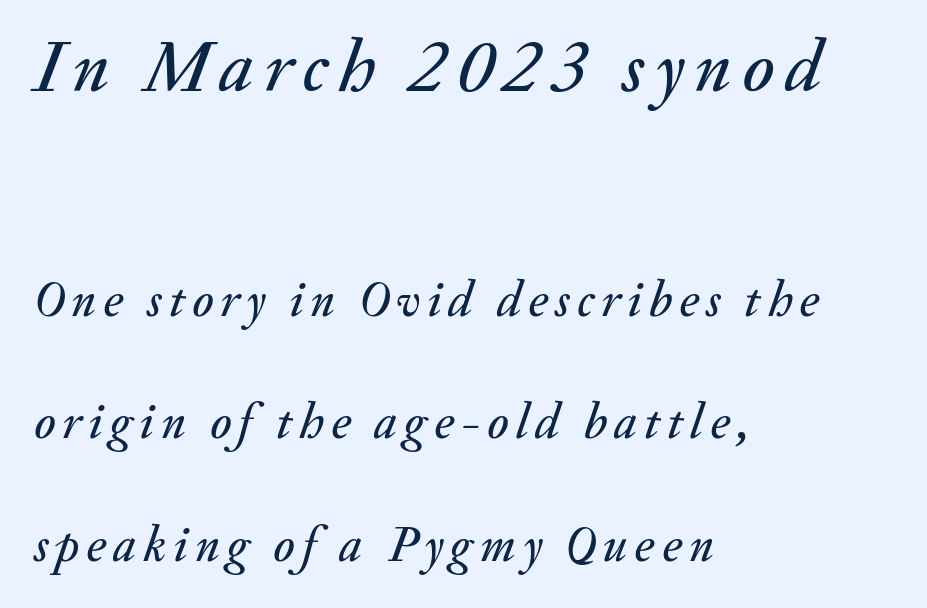
{"italic": "yes", "lean": "right", "slant_degrees": 20, "width": "normal", "stroke_contrast": "medium", "x_height": "small", "monospaced": "no", "underline": "no", "align": "left", "line_spacing": "loose", "line_spacing_ratio": 2.45, "larger_block": "first", "size_ratio": 1.5, "glyph_px": 75}
